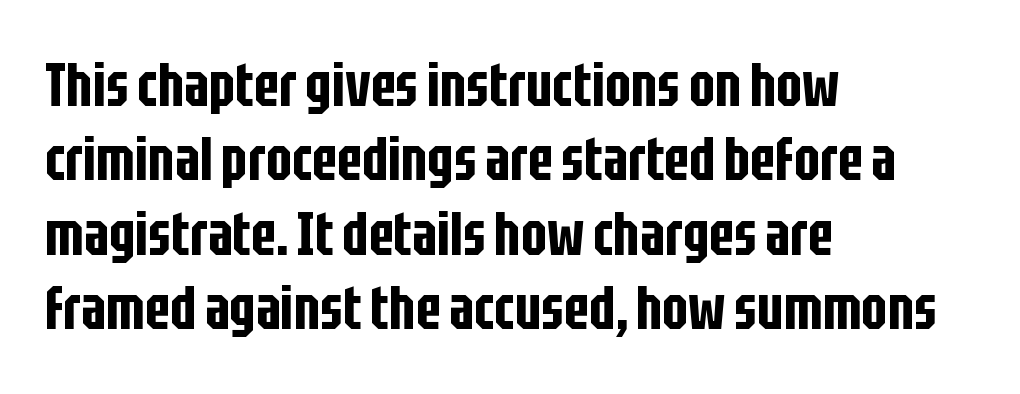
Q: Is the text italic (slanted)? A: No, it is upright.
Q: Is the typeface a serif or a sans-serif typeface? A: Sans-serif.
Q: Is the text underlined? A: No.
Q: How is the paragraph aligned? A: Left-aligned.
Q: Is the spacing between letters normal or unusually wide? A: Normal.
Q: Width (condensed, normal, or wide)? A: Condensed.
Q: Stroke contrast? A: Low.
Q: x-height? A: Large.
Q: Monospaced? A: No.
